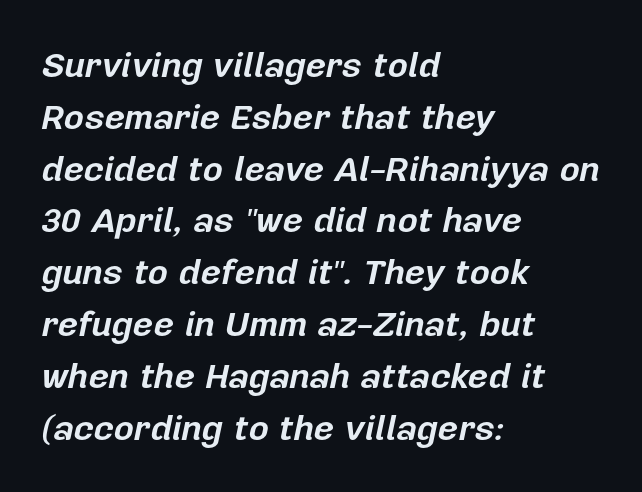
The image shows 35 px bold type, italic (leaning right); set left-aligned, normal line spacing (1.48x), normal letter spacing, not underlined; low stroke contrast and a medium x-height.
